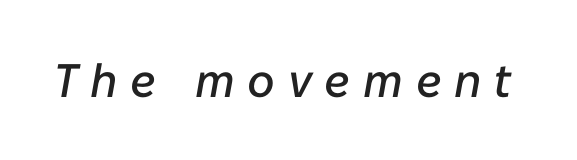
Inter-character spacing is expanded well beyond the font's built-in metrics. Has an underline been added? It has not. The specimen reads as italic at a glance. The rendering uses natural spacing where letterforms have individual widths.
